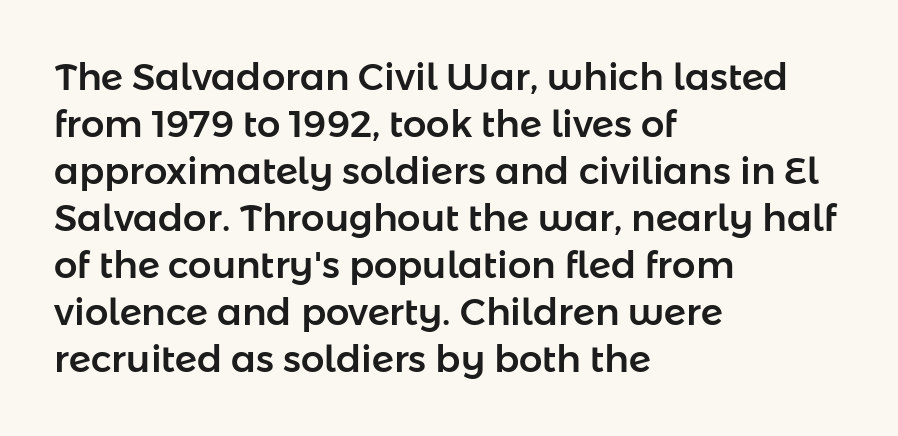
Q: Is the text italic (slanted)? A: No, it is upright.
Q: Is the typeface a serif or a sans-serif typeface? A: Sans-serif.
Q: Is the text underlined? A: No.
Q: How is the paragraph aligned? A: Left-aligned.
Q: Is the spacing between letters normal or unusually wide? A: Normal.
Q: Is the spacing between lines tight, normal or loose? A: Normal.
Q: Width (condensed, normal, or wide)? A: Normal.
Q: Stroke contrast? A: Low.
Q: x-height? A: Medium.
Q: Monospaced? A: No.
